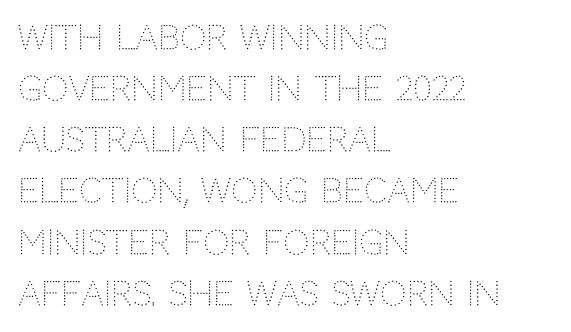
The image shows 33 px light sans-serif type, upright; set left-aligned, normal line spacing (1.55x), normal letter spacing, not underlined; low stroke contrast and a large x-height.
